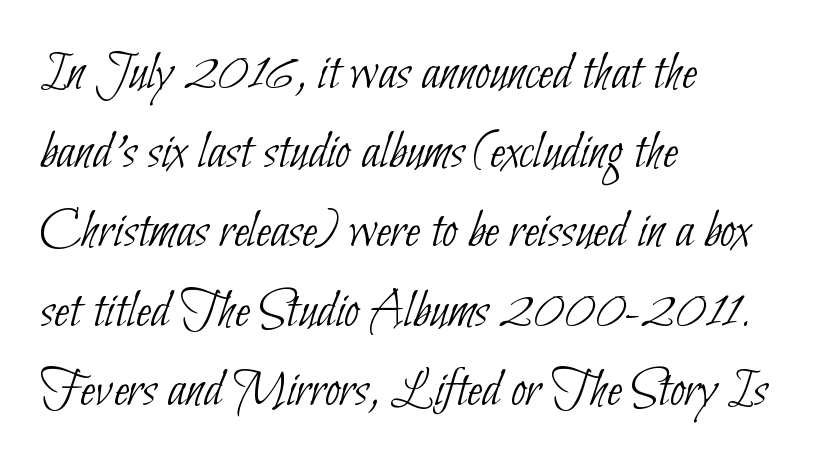
{"serif": "no", "bold": "no", "weight": "thin", "width": "condensed", "stroke_contrast": "low", "x_height": "small", "monospaced": "no", "underline": "no", "align": "left", "line_spacing": "normal", "line_spacing_ratio": 1.44, "letter_spacing": "normal", "letter_spacing_em": 0.0, "glyph_px": 55}
